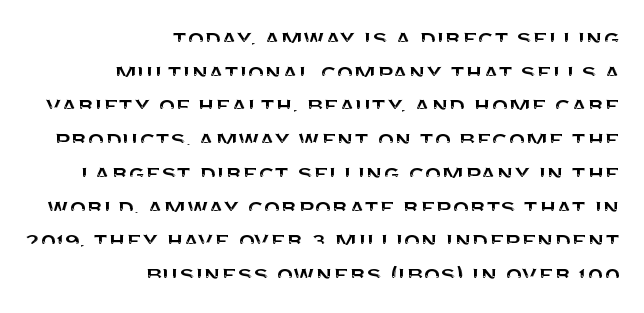
The image shows 27 px text type, upright; set right-aligned, normal line spacing (1.25x), normal letter spacing, not underlined.
